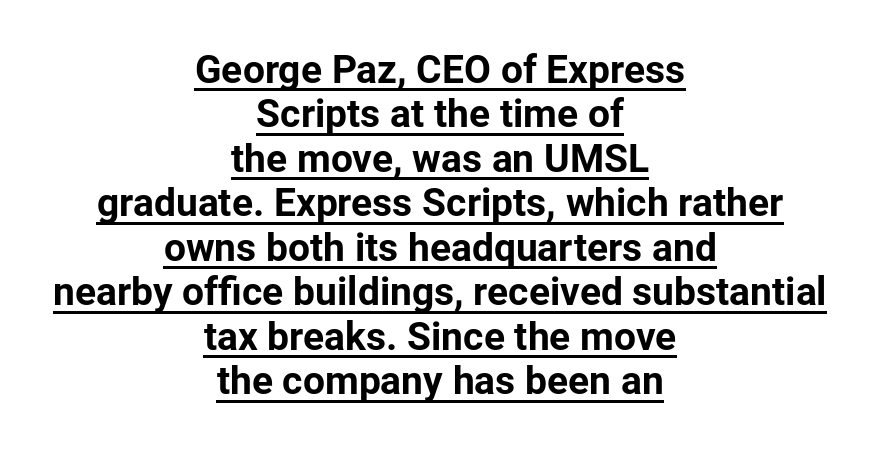
{"serif": "no", "italic": "no", "bold": "yes", "weight": "bold", "width": "normal", "stroke_contrast": "low", "x_height": "medium", "monospaced": "no", "underline": "yes", "align": "center", "line_spacing": "tight", "line_spacing_ratio": 1.14, "letter_spacing": "normal", "letter_spacing_em": 0.0, "glyph_px": 39}
